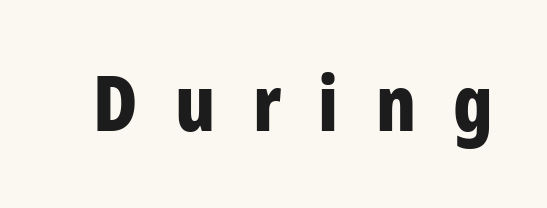
Rendered with straight, roman letterforms. This rendering employs a face without finishing strokes, i.e., a sans-serif. The gap between lines stays unmarked. The sample has been set heavy, in full bold.
